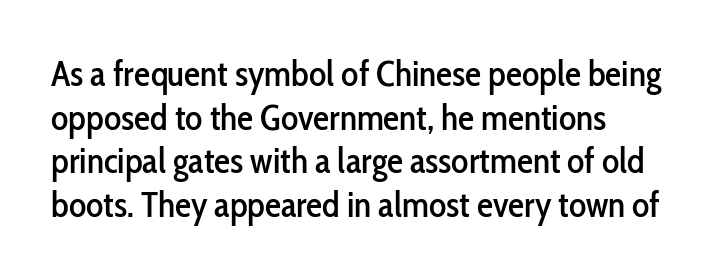
Q: Is the text italic (slanted)? A: No, it is upright.
Q: Is the typeface a serif or a sans-serif typeface? A: Sans-serif.
Q: Is the text underlined? A: No.
Q: How is the paragraph aligned? A: Left-aligned.
Q: Is the spacing between letters normal or unusually wide? A: Normal.
Q: Width (condensed, normal, or wide)? A: Condensed.
Q: Stroke contrast? A: Low.
Q: x-height? A: Medium.
Q: Monospaced? A: No.
